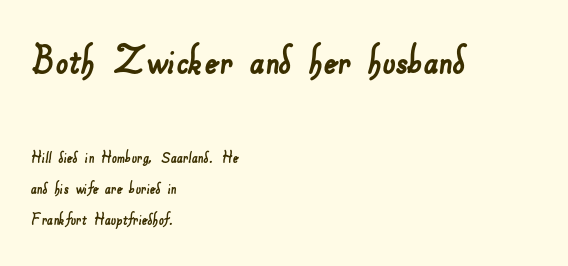
Q: Is the typeface a serif or a sans-serif typeface? A: Sans-serif.
Q: Is the text underlined? A: No.
Q: How is the paragraph aligned? A: Left-aligned.
Q: Is the spacing between letters normal or unusually wide? A: Normal.
Q: Which block of text is set in a larger size, the first (top) or the second (bottom)? A: The first (top) one.
Q: Width (condensed, normal, or wide)? A: Normal.
Q: Stroke contrast? A: Low.
Q: x-height? A: Small.
Q: Monospaced? A: No.
